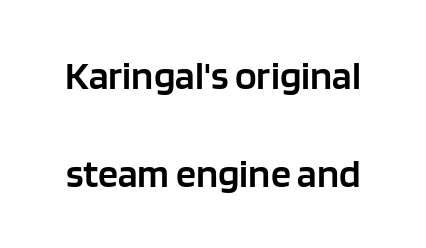
Characters follow at the spacing the type designer built in. The glyphs are unaccompanied by any horizontal stroke below them. This sample has the flowing, uneven cadence of proportional lettering. Widely set lines give the paragraph a tall, airy silhouette. The letters stand straight up with perfectly vertical stems.
